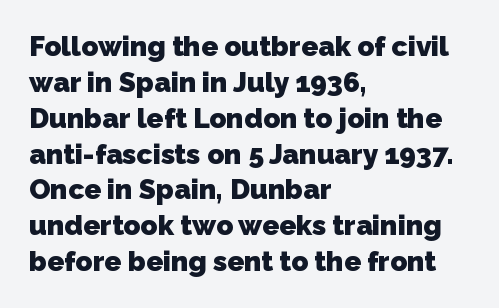
{"serif": "no", "bold": "yes", "weight": "heavy", "width": "normal", "stroke_contrast": "low", "x_height": "medium", "monospaced": "no", "underline": "no", "align": "left", "line_spacing": "normal", "line_spacing_ratio": 1.28, "letter_spacing": "normal", "letter_spacing_em": 0.0, "glyph_px": 28}
